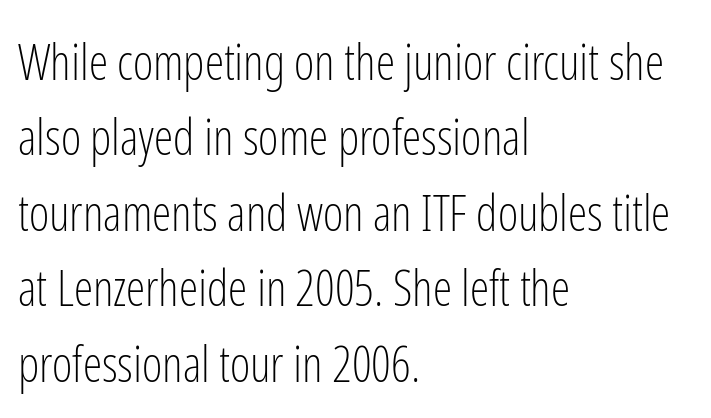
Q: Is the text bold? A: No.
Q: Is the text italic (slanted)? A: No, it is upright.
Q: Is the typeface a serif or a sans-serif typeface? A: Sans-serif.
Q: Is the text underlined? A: No.
Q: How is the paragraph aligned? A: Left-aligned.
Q: Is the spacing between letters normal or unusually wide? A: Normal.
Q: Is the spacing between lines tight, normal or loose? A: Normal.
Q: Width (condensed, normal, or wide)? A: Condensed.
Q: Stroke contrast? A: Low.
Q: x-height? A: Medium.
Q: Monospaced? A: No.
